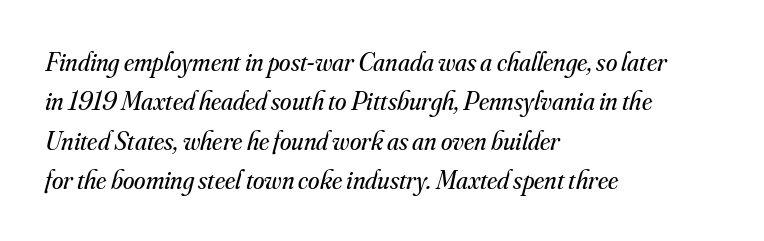
Observe the lean: these are italic letterforms. Nothing heavy about these letters — not bold at all. Each row of text sits above clean, open space. Leading: standard.
